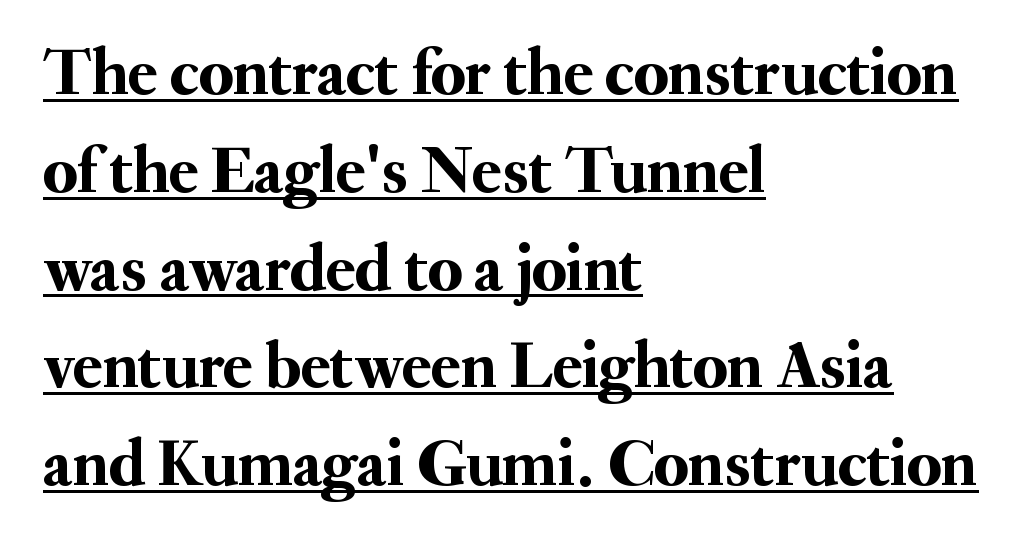
Regarding leading, the lines here are spaced in the standard way. Look at the bottom of the vertical strokes: they flare into serifs here. Somebody hit Ctrl+U on this one — the words are underlined. Do the letters lean? They stand straight.
